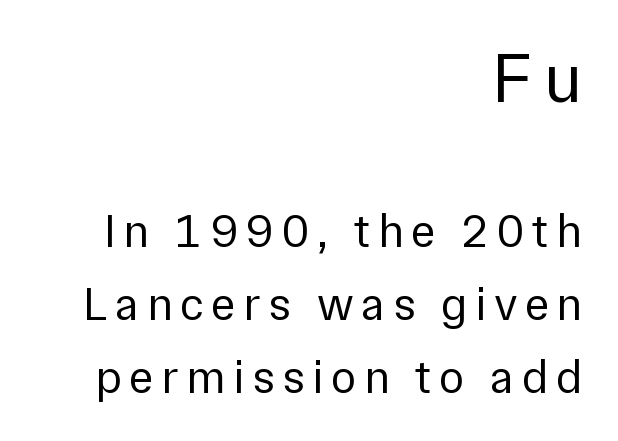
Q: Is the text bold? A: No.
Q: Is the text italic (slanted)? A: No, it is upright.
Q: Is the typeface a serif or a sans-serif typeface? A: Sans-serif.
Q: Is the text underlined? A: No.
Q: How is the paragraph aligned? A: Right-aligned.
Q: Is the spacing between lines tight, normal or loose? A: Normal.
Q: Which block of text is set in a larger size, the first (top) or the second (bottom)? A: The first (top) one.
Q: Width (condensed, normal, or wide)? A: Normal.
Q: Stroke contrast? A: Low.
Q: x-height? A: Medium.
Q: Monospaced? A: No.
